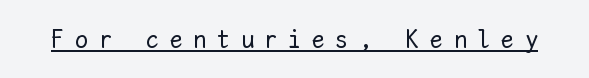
{"italic": "no", "bold": "no", "underline": "yes", "letter_spacing": "wide", "letter_spacing_em": 0.41, "glyph_px": 26}
